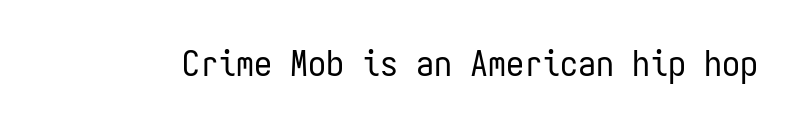
{"serif": "no", "italic": "no", "bold": "no", "weight": "regular", "width": "condensed", "stroke_contrast": "low", "x_height": "medium", "monospaced": "yes", "underline": "no", "letter_spacing": "normal", "letter_spacing_em": 0.0, "glyph_px": 36}
